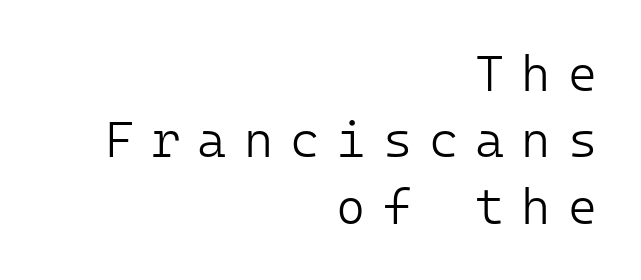
{"serif": "no", "italic": "no", "bold": "no", "weight": "light", "width": "normal", "stroke_contrast": "low", "x_height": "medium", "monospaced": "yes", "underline": "no", "align": "right", "line_spacing": "normal", "line_spacing_ratio": 1.33, "letter_spacing": "wide", "letter_spacing_em": 0.34, "glyph_px": 50}
